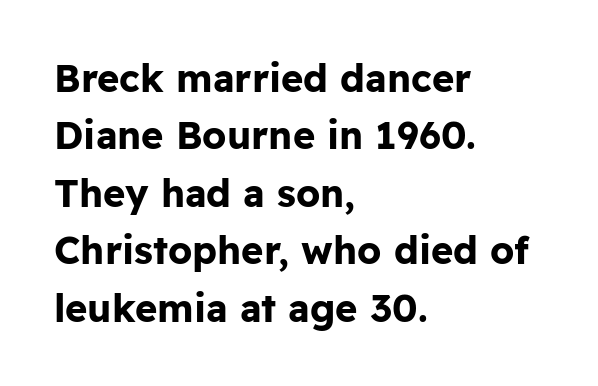
{"serif": "no", "italic": "no", "bold": "yes", "weight": "bold", "width": "normal", "stroke_contrast": "low", "x_height": "medium", "monospaced": "no", "underline": "no", "align": "left", "line_spacing": "normal", "line_spacing_ratio": 1.51, "letter_spacing": "normal", "letter_spacing_em": 0.0, "glyph_px": 38}
